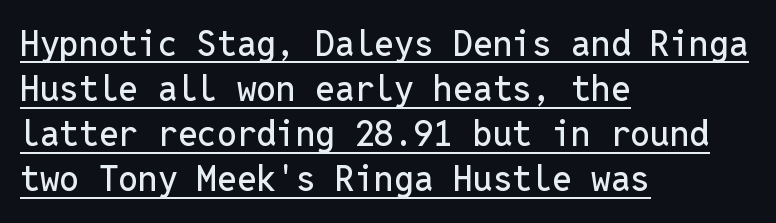
The image shows 35 px sans-serif type, upright, monospaced; set left-aligned, normal line spacing (1.29x), normal letter spacing, underlined; low stroke contrast and a medium x-height.
